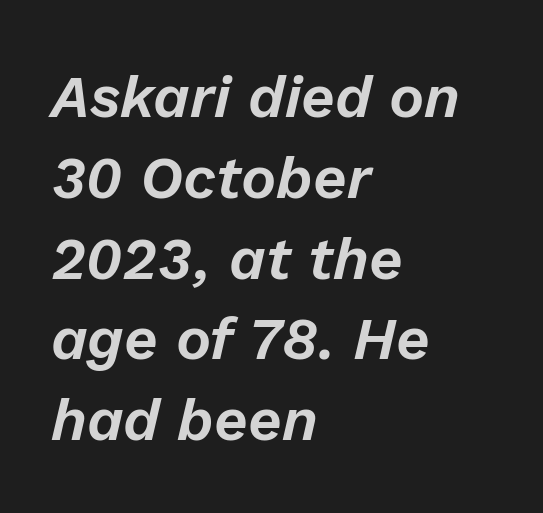
The image shows 59 px text type, italic (leaning right); set left-aligned, normal line spacing (1.37x), normal letter spacing, not underlined; low stroke contrast and a medium x-height.
